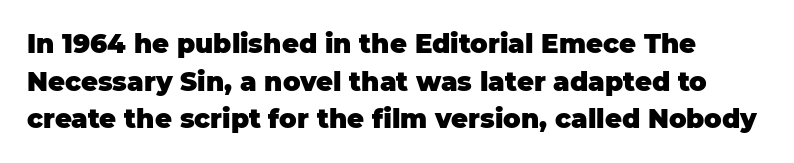
Q: Is the text bold? A: Yes.
Q: Is the text italic (slanted)? A: No, it is upright.
Q: Is the text underlined? A: No.
Q: Is the spacing between letters normal or unusually wide? A: Normal.
Q: Is the spacing between lines tight, normal or loose? A: Normal.
